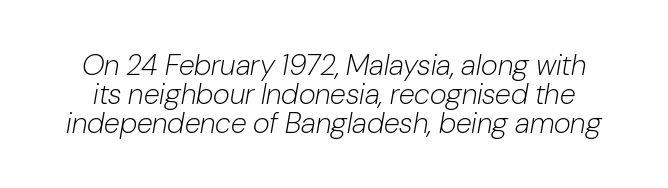
The image shows 29 px light type, italic (leaning right); set tight line spacing (1.0x), normal letter spacing, not underlined; low stroke contrast and a medium x-height.
